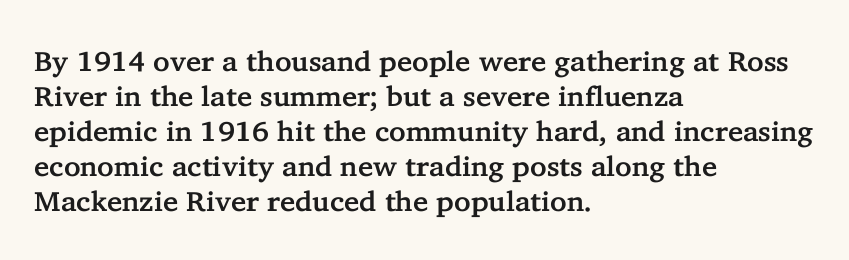
{"serif": "yes", "italic": "no", "width": "normal", "stroke_contrast": "low", "x_height": "medium", "monospaced": "no", "underline": "no", "align": "left", "line_spacing": "normal", "line_spacing_ratio": 1.25, "letter_spacing": "normal", "letter_spacing_em": 0.0, "glyph_px": 28}
